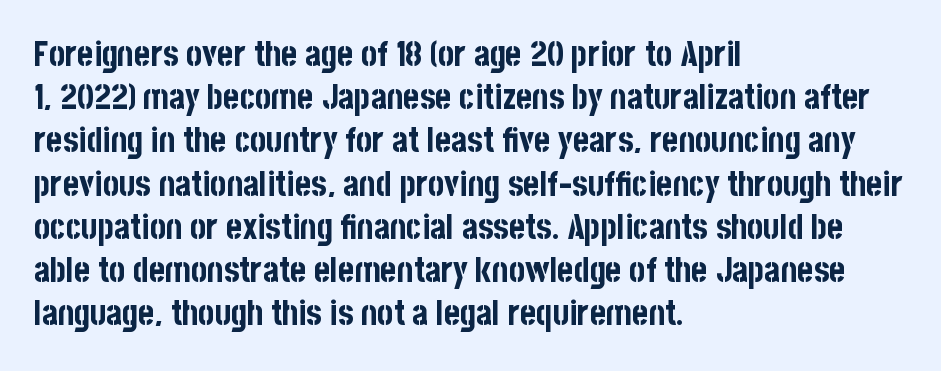
Q: Is the text bold? A: Yes.
Q: Is the text italic (slanted)? A: No, it is upright.
Q: Is the typeface a serif or a sans-serif typeface? A: Sans-serif.
Q: Is the text underlined? A: No.
Q: How is the paragraph aligned? A: Left-aligned.
Q: Is the spacing between letters normal or unusually wide? A: Normal.
Q: Is the spacing between lines tight, normal or loose? A: Normal.
Q: Width (condensed, normal, or wide)? A: Condensed.
Q: Stroke contrast? A: Low.
Q: x-height? A: Large.
Q: Monospaced? A: No.
